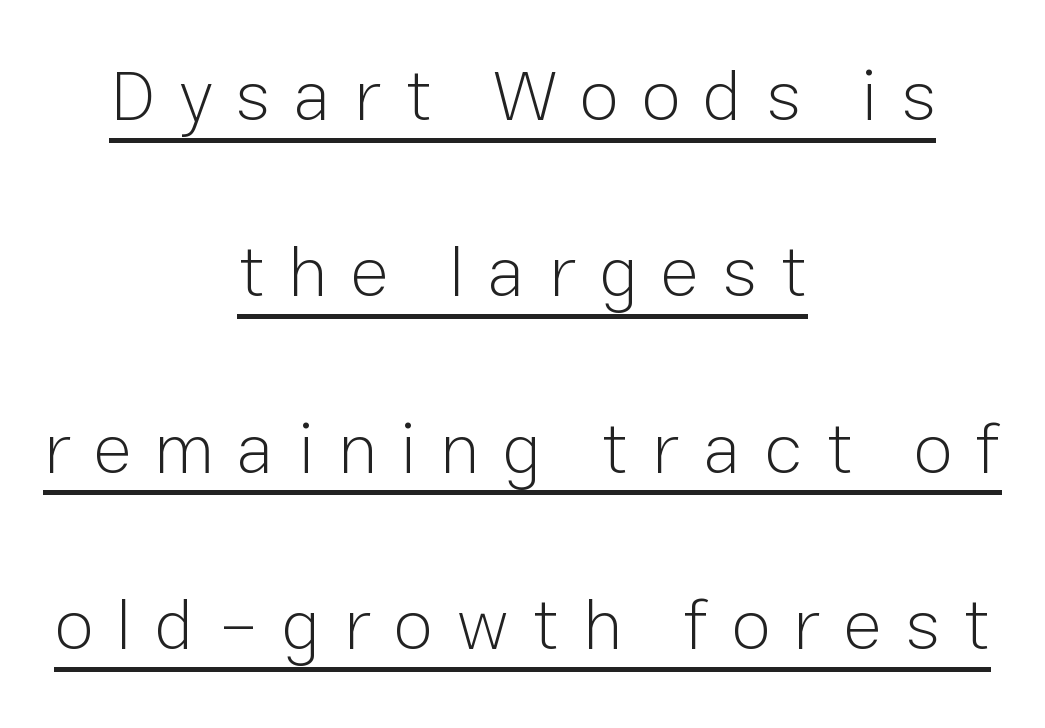
{"serif": "no", "italic": "no", "bold": "no", "weight": "light", "width": "normal", "stroke_contrast": "low", "x_height": "medium", "monospaced": "no", "underline": "yes", "align": "center", "line_spacing": "loose", "line_spacing_ratio": 2.45, "letter_spacing": "wide", "letter_spacing_em": 0.32, "glyph_px": 72}
